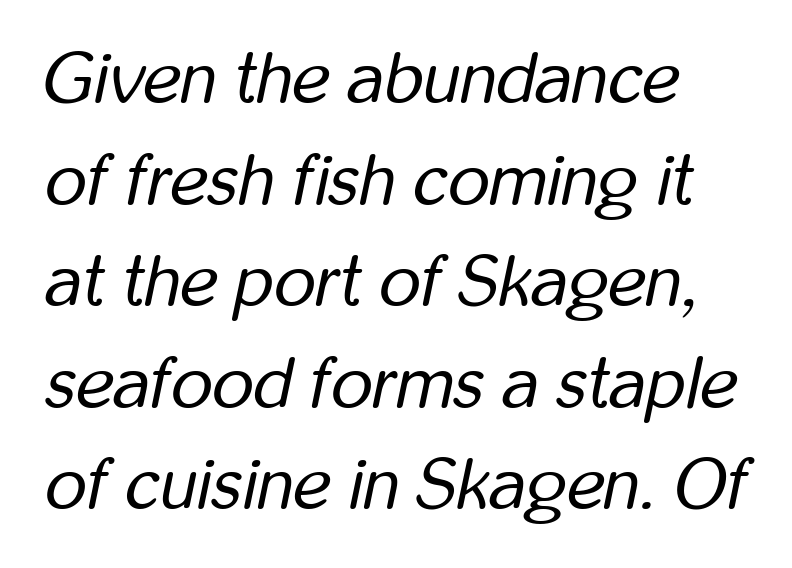
{"italic": "yes", "lean": "right", "slant_degrees": 12, "bold": "no", "weight": "regular", "width": "condensed", "stroke_contrast": "low", "x_height": "medium", "monospaced": "no", "underline": "no", "align": "left", "line_spacing": "normal", "line_spacing_ratio": 1.41, "letter_spacing": "normal", "letter_spacing_em": 0.0, "glyph_px": 72}
